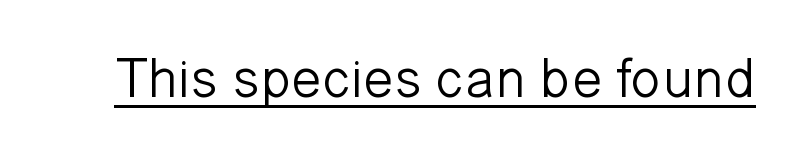
The image shows 56 px light sans-serif type, upright; set normal letter spacing, underlined; low stroke contrast and a medium x-height.
